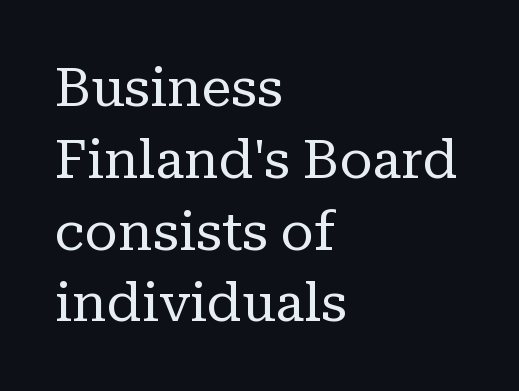
The image shows 54 px regular-weight serif type, upright; set left-aligned, normal line spacing (1.33x), normal letter spacing, not underlined; low stroke contrast and a medium x-height.
